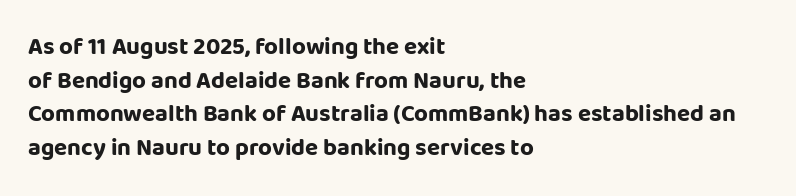
{"italic": "no", "bold": "yes", "underline": "no", "align": "left", "line_spacing": "normal", "line_spacing_ratio": 1.4, "letter_spacing": "normal", "letter_spacing_em": 0.0, "glyph_px": 24}
